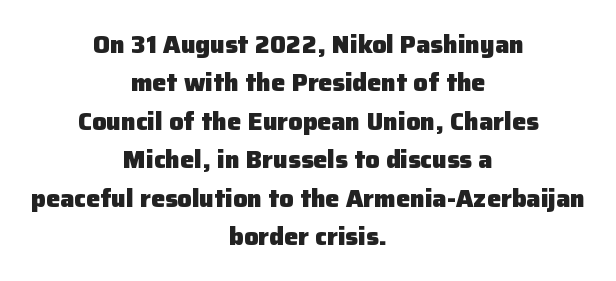
The image shows 25 px bold type, upright; set centered, normal line spacing (1.54x), normal letter spacing, not underlined.
